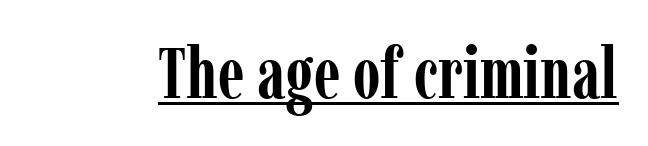
The image shows 71 px semibold, condensed serif type, upright; set normal letter spacing, underlined; low stroke contrast and a medium x-height.
